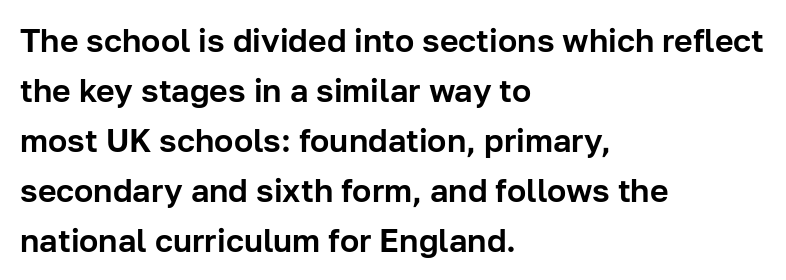
The tracking reads as untouched default to a designer's eye. This is the regular roman posture of the typeface. Do the characters align in a grid? No, the font is proportional. Line spacing here is normal. Visually the block forms a straight wall on the left and a jagged coastline on the right.
